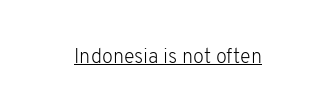
Between one letter and the next there's only the usual sliver of space. A roman cut, with each character standing at attention. The rendered words wear a rule along their underside. Heaviness? Minimal to ordinary, like unemphasized prose.
